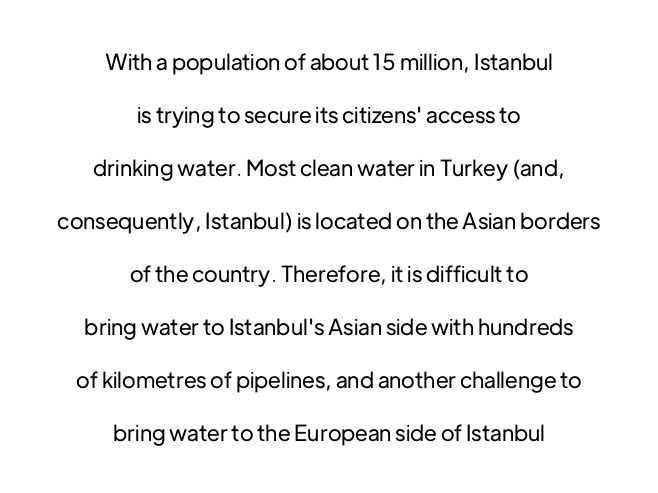
Q: Is the text italic (slanted)? A: No, it is upright.
Q: Is the text underlined? A: No.
Q: How is the paragraph aligned? A: Centered.
Q: Is the spacing between letters normal or unusually wide? A: Normal.
Q: Is the spacing between lines tight, normal or loose? A: Loose.
